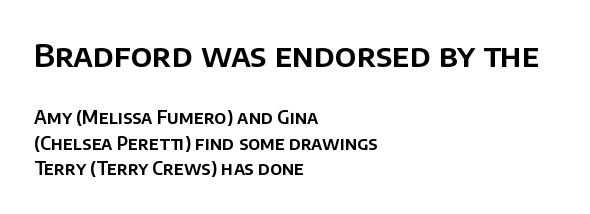
{"serif": "no", "italic": "no", "width": "normal", "stroke_contrast": "low", "x_height": "large", "monospaced": "no", "underline": "no", "align": "left", "line_spacing": "normal", "line_spacing_ratio": 1.42, "letter_spacing": "normal", "letter_spacing_em": 0.0, "larger_block": "first", "size_ratio": 1.78, "glyph_px": 32}
